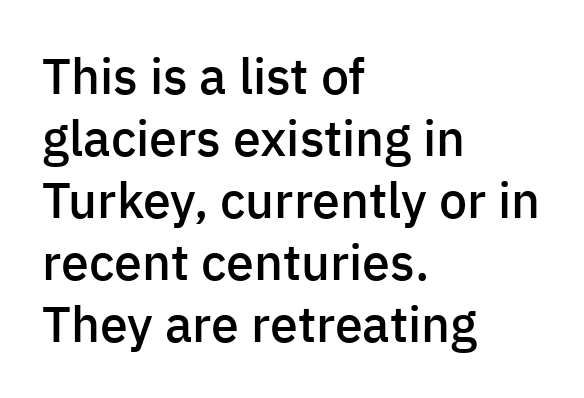
{"serif": "no", "italic": "no", "bold": "semi", "weight": "semibold", "width": "normal", "stroke_contrast": "low", "x_height": "medium", "monospaced": "no", "underline": "no", "align": "left", "line_spacing_ratio": 1.24, "letter_spacing": "normal", "letter_spacing_em": 0.0, "glyph_px": 50}
